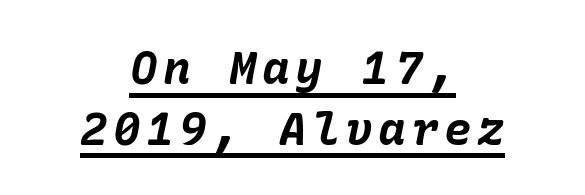
The image shows 46 px bold type, italic (leaning right); set centered, normal line spacing (1.32x), underlined; low stroke contrast and a medium x-height.
